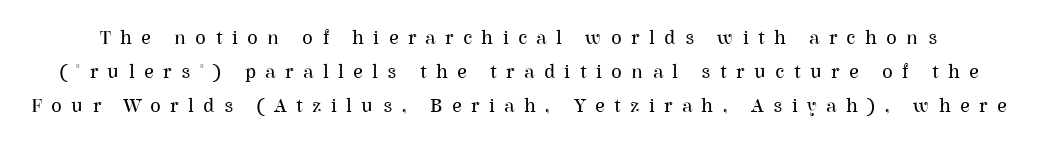
{"italic": "no", "bold": "no", "underline": "no", "line_spacing": "normal", "line_spacing_ratio": 1.69, "letter_spacing": "wide", "letter_spacing_em": 0.47, "glyph_px": 20}
